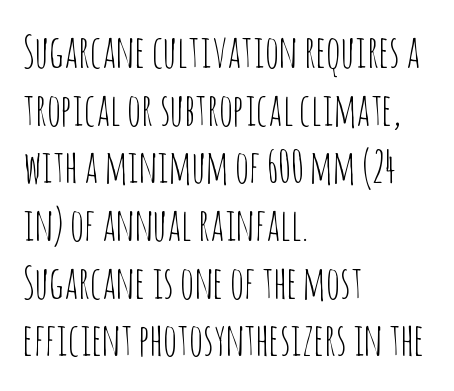
{"serif": "no", "italic": "no", "bold": "no", "weight": "thin", "width": "condensed", "stroke_contrast": "low", "x_height": "large", "monospaced": "no", "underline": "no", "align": "left", "line_spacing": "normal", "line_spacing_ratio": 1.31, "letter_spacing": "normal", "letter_spacing_em": 0.0, "glyph_px": 44}
